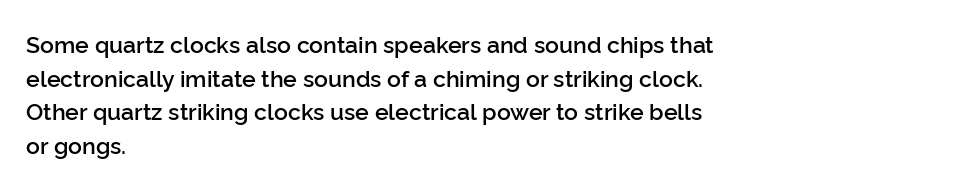
Is there any slant? The stems are plumb. Decoration check: the copy has no underline. Nothing unusual about the tracking: characters are spaced as the font intends. What weight is shown? A semibold, between regular and bold. The setting favours the left margin, as ordinary paragraphs usually do.
